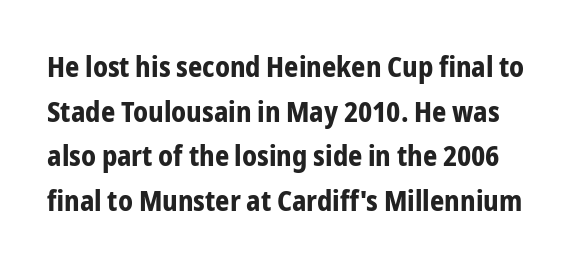
{"serif": "no", "italic": "no", "bold": "yes", "weight": "bold", "width": "condensed", "stroke_contrast": "low", "x_height": "medium", "monospaced": "no", "underline": "no", "line_spacing": "normal", "line_spacing_ratio": 1.59, "letter_spacing": "normal", "letter_spacing_em": 0.0, "glyph_px": 28}
